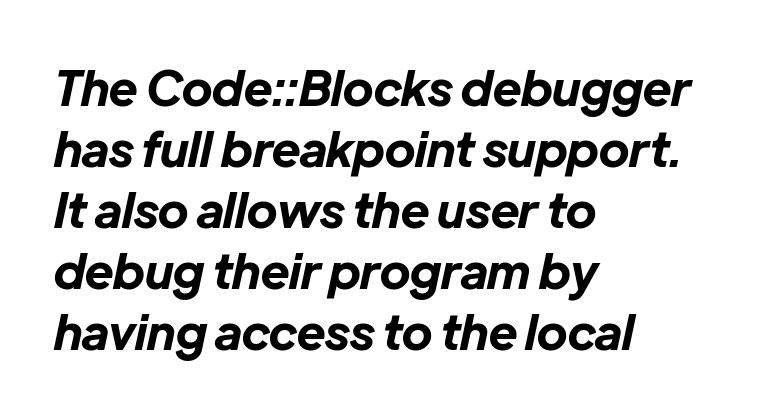
Q: Is the text bold? A: Yes.
Q: Is the text italic (slanted)? A: Yes, it leans right by about 12 degrees.
Q: Is the text underlined? A: No.
Q: How is the paragraph aligned? A: Left-aligned.
Q: Is the spacing between letters normal or unusually wide? A: Normal.
Q: Is the spacing between lines tight, normal or loose? A: Normal.
Q: Width (condensed, normal, or wide)? A: Normal.
Q: Stroke contrast? A: Low.
Q: x-height? A: Medium.
Q: Monospaced? A: No.
